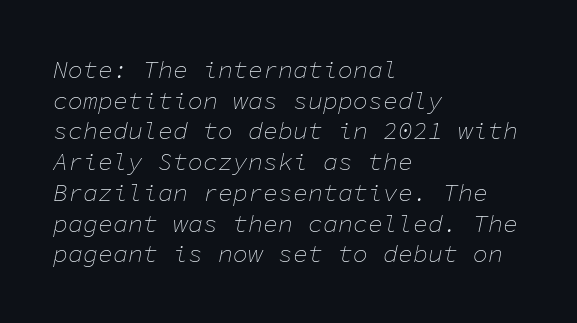
The image shows 25 px text type, italic (leaning right); set left-aligned, line spacing 1.23x, normal letter spacing, not underlined.
